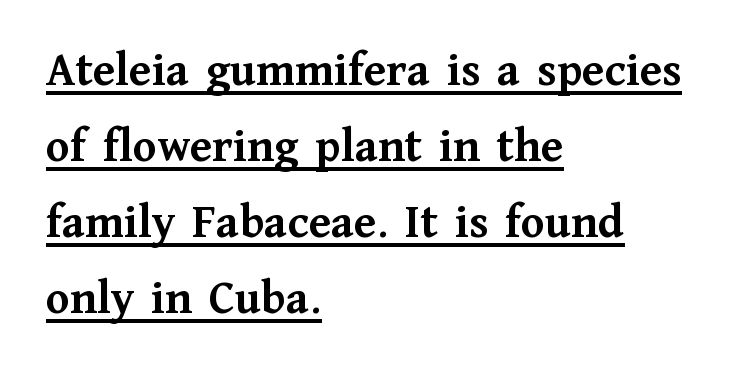
Q: Is the text bold? A: Yes.
Q: Is the text italic (slanted)? A: No, it is upright.
Q: Is the typeface a serif or a sans-serif typeface? A: Serif.
Q: Is the text underlined? A: Yes.
Q: How is the paragraph aligned? A: Left-aligned.
Q: Is the spacing between letters normal or unusually wide? A: Normal.
Q: Is the spacing between lines tight, normal or loose? A: Normal.
Q: Width (condensed, normal, or wide)? A: Normal.
Q: Stroke contrast? A: Medium.
Q: x-height? A: Medium.
Q: Monospaced? A: No.
